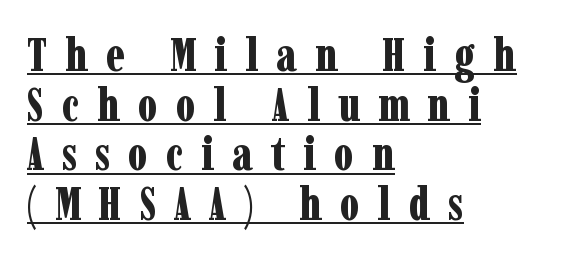
The image shows 46 px bold, condensed serif type, upright; set left-aligned, tight line spacing (1.08x), unusually wide letter spacing (+0.39 em), underlined; low stroke contrast and a medium x-height.
